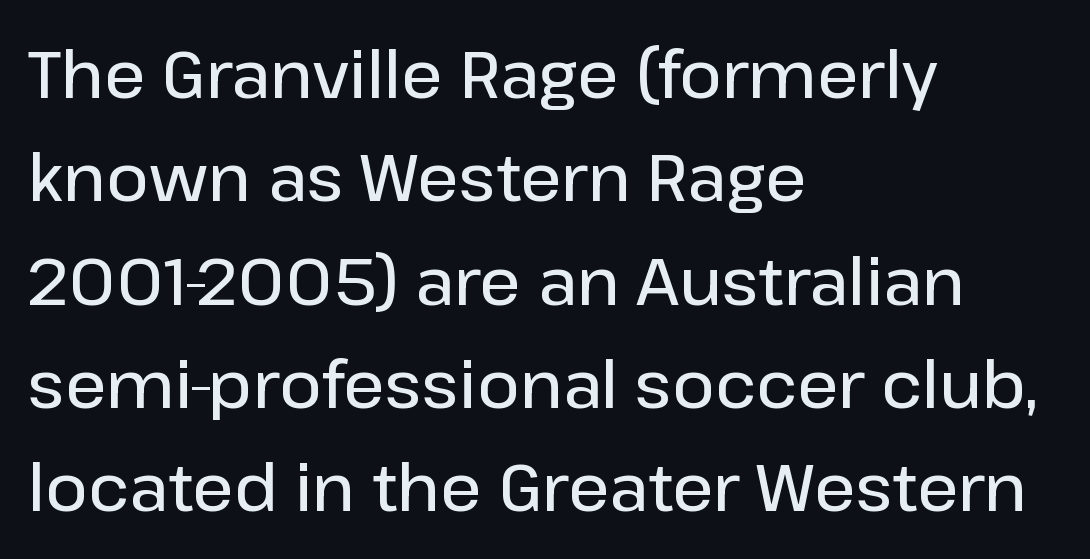
{"serif": "no", "italic": "no", "bold": "semi", "weight": "semibold", "width": "normal", "stroke_contrast": "low", "x_height": "medium", "monospaced": "no", "underline": "no", "align": "left", "line_spacing": "normal", "line_spacing_ratio": 1.59, "letter_spacing": "normal", "letter_spacing_em": 0.0, "glyph_px": 65}
